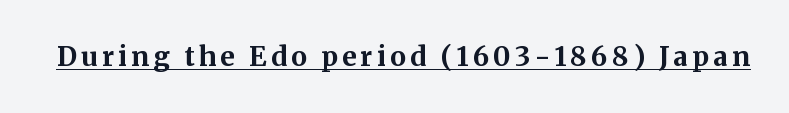
Q: Is the text bold? A: Yes.
Q: Is the text italic (slanted)? A: No, it is upright.
Q: Is the text underlined? A: Yes.
